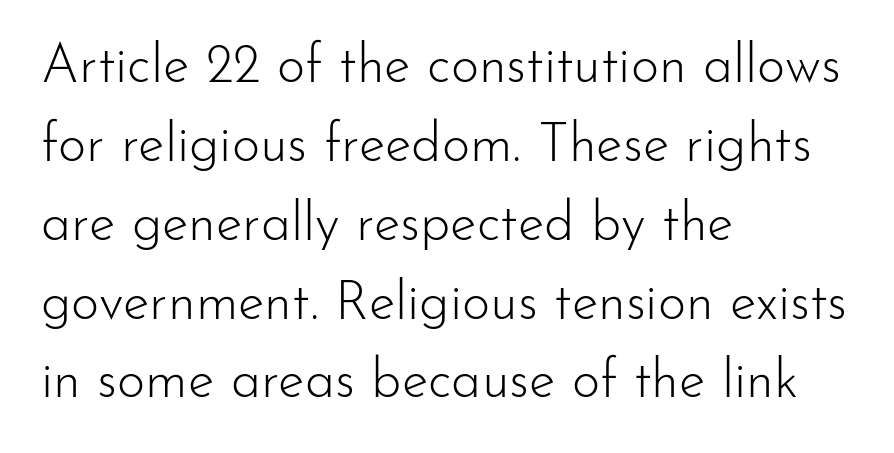
The image shows 54 px light sans-serif type, upright; set left-aligned, normal line spacing (1.46x), normal letter spacing, not underlined; low stroke contrast and a small x-height.
